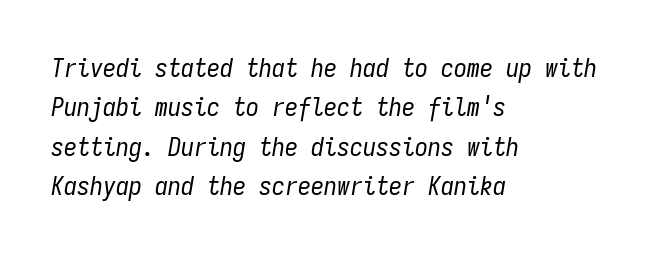
The image shows 26 px text type, italic (leaning right); set left-aligned, normal line spacing (1.51x), normal letter spacing, not underlined.
